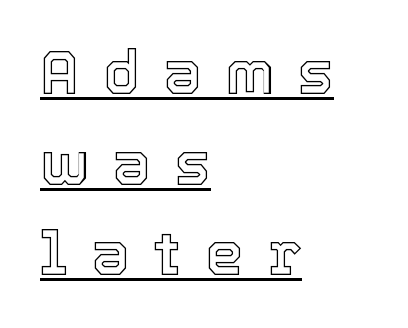
Q: Is the text italic (slanted)? A: No, it is upright.
Q: Is the text underlined? A: Yes.
Q: How is the paragraph aligned? A: Left-aligned.
Q: Is the spacing between letters normal or unusually wide? A: Unusually wide.
Q: Is the spacing between lines tight, normal or loose? A: Normal.
Q: Width (condensed, normal, or wide)? A: Normal.
Q: x-height? A: Medium.
Q: Monospaced? A: No.
